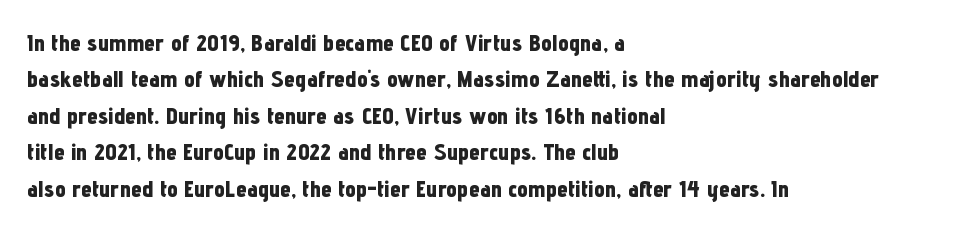
{"italic": "no", "bold": "yes", "underline": "no", "align": "left", "line_spacing": "normal", "line_spacing_ratio": 1.52, "letter_spacing": "normal", "letter_spacing_em": 0.0, "glyph_px": 24}
